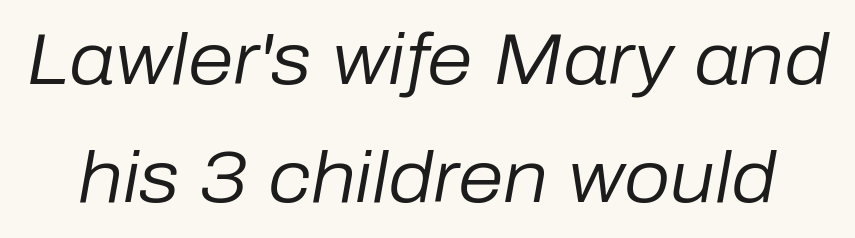
{"italic": "yes", "lean": "right", "slant_degrees": 10, "bold": "no", "weight": "regular", "width": "normal", "stroke_contrast": "low", "x_height": "medium", "monospaced": "no", "underline": "no", "line_spacing": "normal", "line_spacing_ratio": 1.62, "letter_spacing": "normal", "letter_spacing_em": 0.0, "glyph_px": 73}
